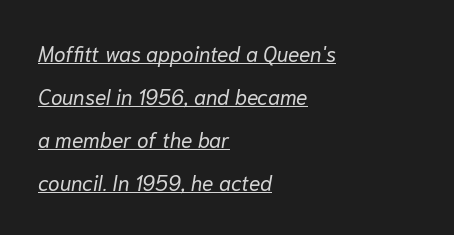
The image shows 21 px text type, italic (leaning right); set left-aligned, loose line spacing (2.05x), normal letter spacing, underlined.
